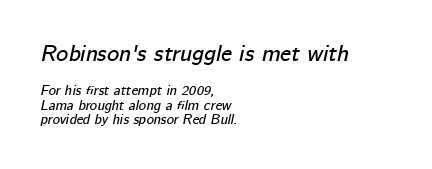
Q: Is the text italic (slanted)? A: Yes, it leans right by about 12 degrees.
Q: Is the text underlined? A: No.
Q: How is the paragraph aligned? A: Left-aligned.
Q: Is the spacing between letters normal or unusually wide? A: Normal.
Q: Is the spacing between lines tight, normal or loose? A: Tight.
Q: Which block of text is set in a larger size, the first (top) or the second (bottom)? A: The first (top) one.
